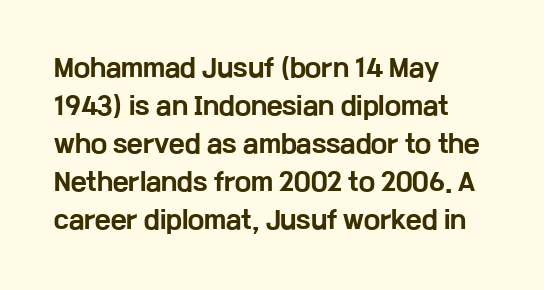
Q: Is the text bold? A: Yes.
Q: Is the text italic (slanted)? A: No, it is upright.
Q: Is the text underlined? A: No.
Q: How is the paragraph aligned? A: Left-aligned.
Q: Is the spacing between letters normal or unusually wide? A: Normal.
Q: Is the spacing between lines tight, normal or loose? A: Normal.
